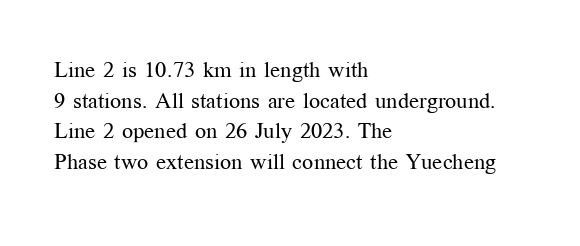
Q: Is the text bold? A: No.
Q: Is the text italic (slanted)? A: No, it is upright.
Q: Is the text underlined? A: No.
Q: How is the paragraph aligned? A: Left-aligned.
Q: Is the spacing between letters normal or unusually wide? A: Normal.
Q: Is the spacing between lines tight, normal or loose? A: Normal.
